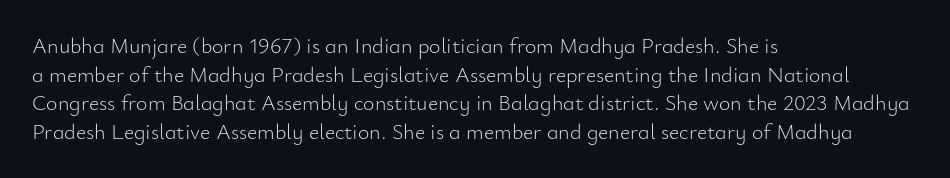
Check the space under the baseline: it is left empty. Characters follow at the spacing the type designer built in. These glyphs show unthickened strokes, regular width or finer. This is the regular roman posture of the typeface. A typesetter would call this leading conventional body-copy spacing. The compositor pushed each line to the left boundary.
